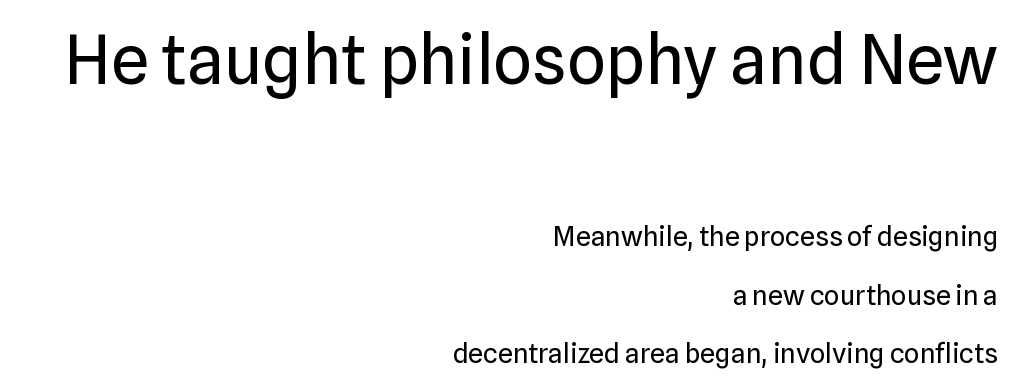
Q: Is the text bold? A: No.
Q: Is the text italic (slanted)? A: No, it is upright.
Q: Is the typeface a serif or a sans-serif typeface? A: Sans-serif.
Q: Is the text underlined? A: No.
Q: How is the paragraph aligned? A: Right-aligned.
Q: Is the spacing between letters normal or unusually wide? A: Normal.
Q: Is the spacing between lines tight, normal or loose? A: Loose.
Q: Which block of text is set in a larger size, the first (top) or the second (bottom)? A: The first (top) one.
Q: Width (condensed, normal, or wide)? A: Normal.
Q: Stroke contrast? A: Low.
Q: x-height? A: Medium.
Q: Monospaced? A: No.
